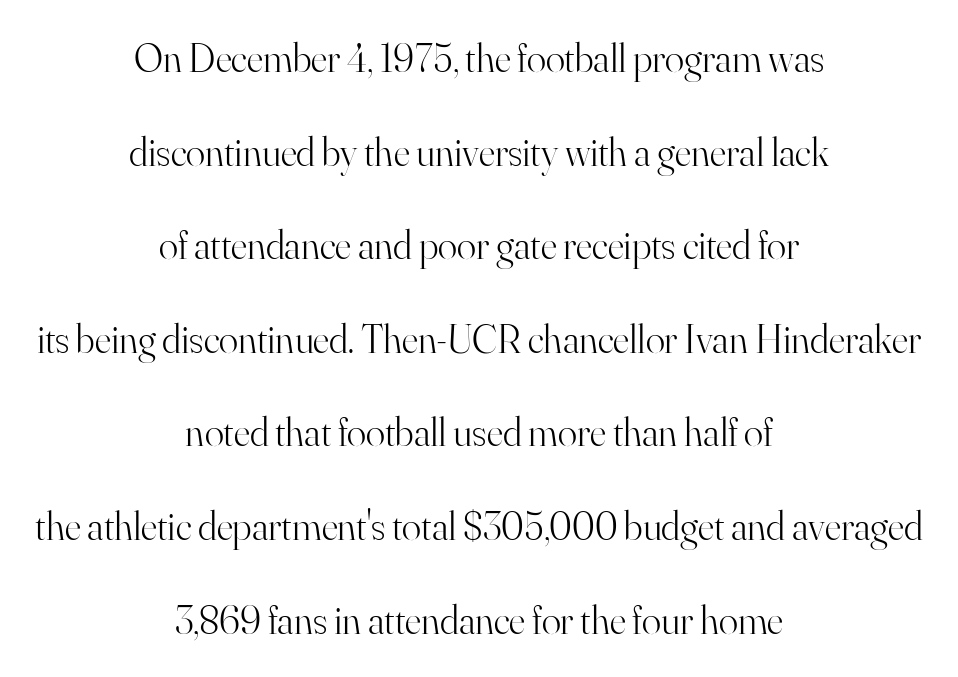
A typesetter would call this zero additional tracking. Letters rest on an invisible, unmarked baseline. Horizontally, the lines are justified to the midpoint only. Serif or sans? Serif — the stroke terminals have little feet. Notice how the stems are strictly vertical — no italics here.
